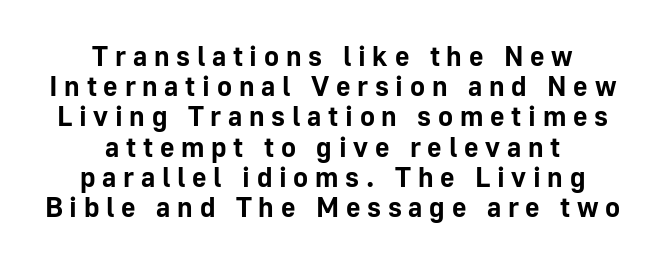
The image shows 28 px bold sans-serif type, upright; set centered, tight line spacing (1.08x), unusually wide letter spacing (+0.24 em), not underlined; low stroke contrast and a medium x-height.
